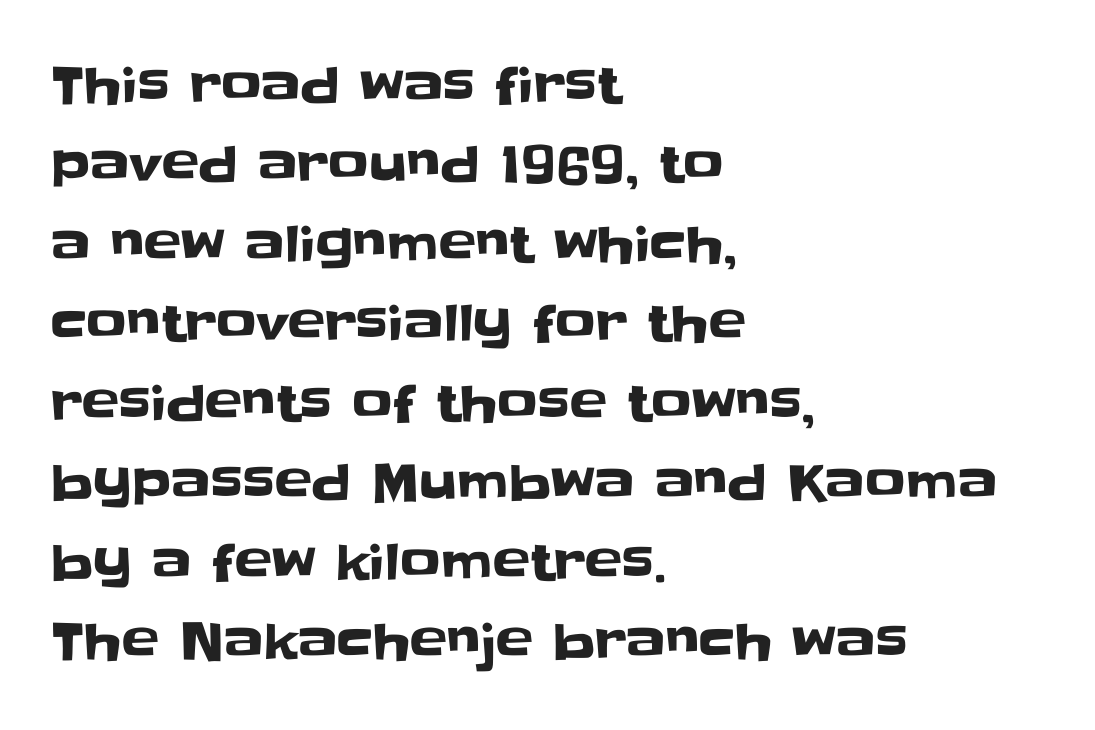
{"serif": "no", "italic": "no", "width": "normal", "stroke_contrast": "low", "x_height": "large", "monospaced": "no", "underline": "no", "align": "left", "line_spacing": "normal", "line_spacing_ratio": 1.59, "letter_spacing": "normal", "letter_spacing_em": 0.0, "glyph_px": 50}
